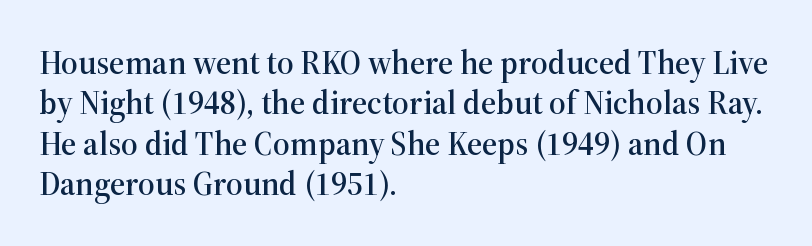
The image shows 33 px serif type, upright; set left-aligned, line spacing 1.22x, normal letter spacing, not underlined; high stroke contrast and a medium x-height.
